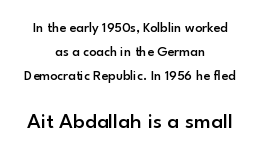
{"italic": "no", "bold": "semi", "underline": "no", "align": "center", "line_spacing_ratio": 1.72, "letter_spacing": "normal", "letter_spacing_em": 0.0, "larger_block": "second", "size_ratio": 1.57, "glyph_px": 22}
